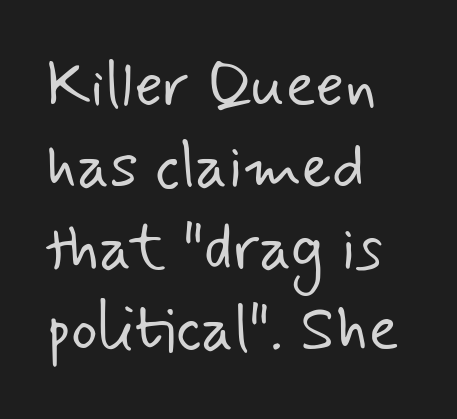
Q: Is the text bold? A: No.
Q: Is the typeface a serif or a sans-serif typeface? A: Sans-serif.
Q: Is the text underlined? A: No.
Q: How is the paragraph aligned? A: Left-aligned.
Q: Is the spacing between letters normal or unusually wide? A: Normal.
Q: Is the spacing between lines tight, normal or loose? A: Normal.
Q: Width (condensed, normal, or wide)? A: Normal.
Q: Stroke contrast? A: Low.
Q: x-height? A: Small.
Q: Monospaced? A: No.
